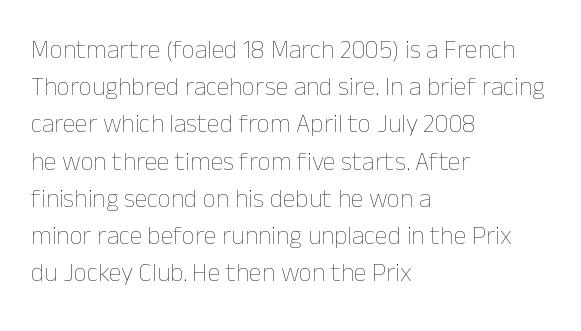
{"italic": "no", "bold": "no", "underline": "no", "align": "left", "line_spacing": "normal", "line_spacing_ratio": 1.43, "letter_spacing": "normal", "letter_spacing_em": 0.0, "glyph_px": 26}
